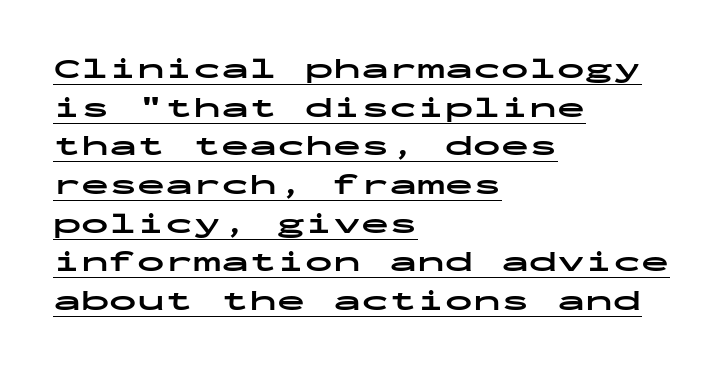
{"serif": "no", "italic": "no", "bold": "yes", "weight": "bold", "width": "wide", "stroke_contrast": "low", "x_height": "medium", "monospaced": "yes", "underline": "yes", "align": "left", "line_spacing": "normal", "line_spacing_ratio": 1.38, "letter_spacing": "normal", "letter_spacing_em": 0.0, "glyph_px": 28}
